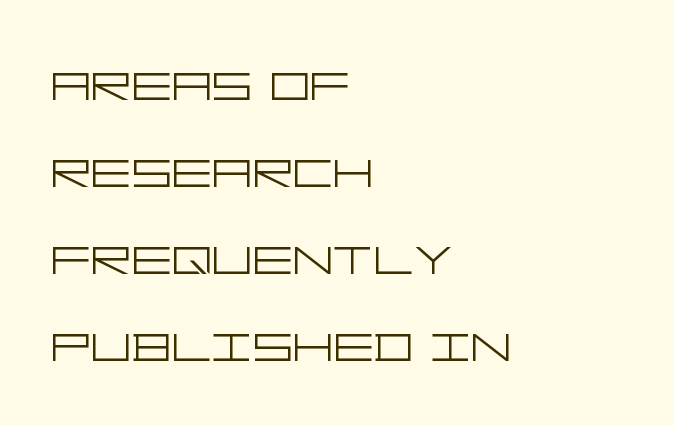
The image shows 63 px light, wide sans-serif type, upright; set left-aligned, normal line spacing (1.38x), normal letter spacing, not underlined; low stroke contrast and a large x-height.
